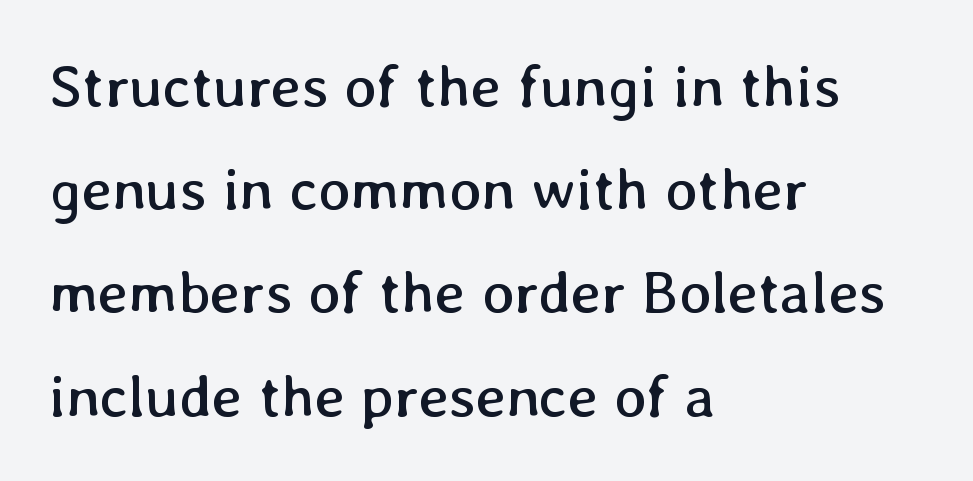
{"italic": "no", "bold": "no", "weight": "regular", "width": "normal", "stroke_contrast": "low", "x_height": "medium", "monospaced": "no", "underline": "no", "align": "left", "line_spacing_ratio": 1.72, "letter_spacing": "normal", "letter_spacing_em": 0.0, "glyph_px": 60}
